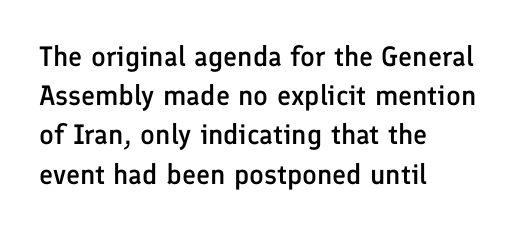
The image shows 28 px semibold sans-serif type, upright; set left-aligned, normal line spacing (1.4x), normal letter spacing, not underlined; low stroke contrast and a medium x-height.
